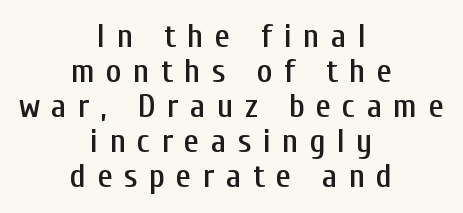
The image shows 34 px condensed sans-serif type, upright; set centered, tight line spacing (1.03x), unusually wide letter spacing (+0.33 em), not underlined; low stroke contrast and a medium x-height.
